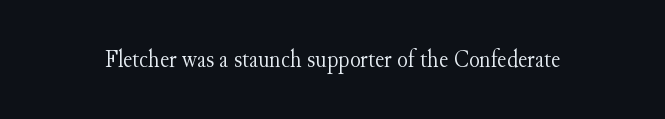
The rendering keeps characters at their native spacing. The font sits on the lighter half of the weight spectrum, regular included. Quick note: underline off. Is there any slant? The stems are plumb.
